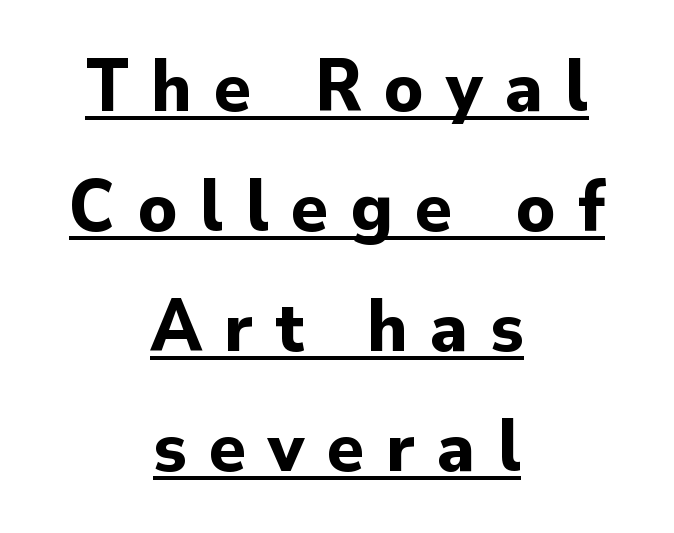
The image shows 75 px bold sans-serif type, upright; set centered, normal line spacing (1.6x), unusually wide letter spacing (+0.3 em), underlined; low stroke contrast and a small x-height.
